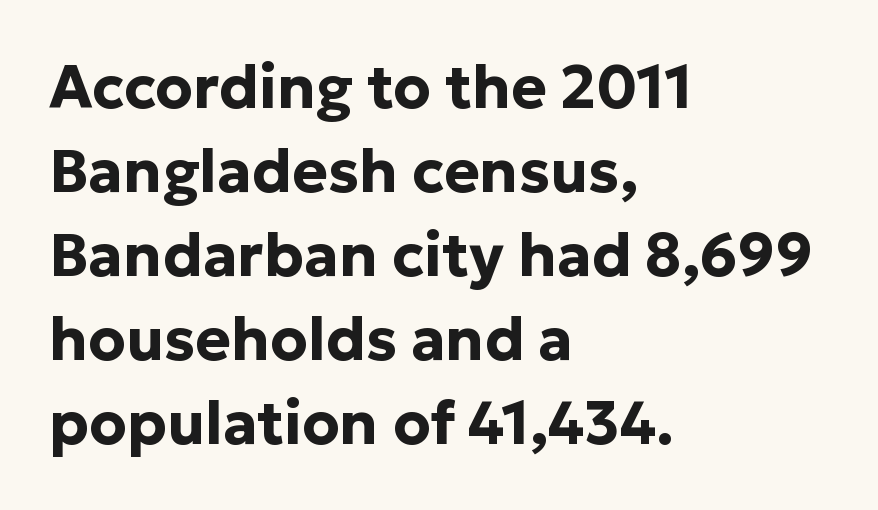
Think of a printed novel: that variable character pitch is what you see here. Horizontally, the lines are justified to the leading edge only. To sum up the face: it is a sans, with no serifs. The area under the type is left untouched.
